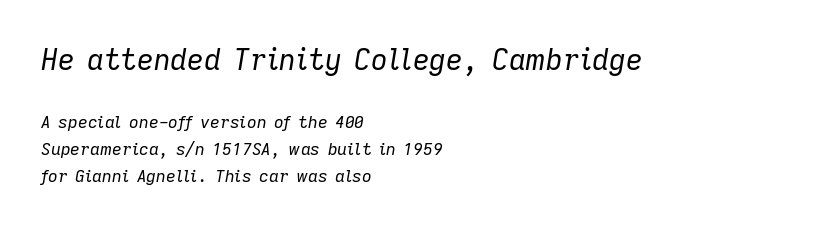
{"italic": "yes", "lean": "right", "slant_degrees": 9, "bold": "no", "weight": "regular", "width": "normal", "stroke_contrast": "low", "x_height": "medium", "monospaced": "no", "underline": "no", "align": "left", "line_spacing": "normal", "line_spacing_ratio": 1.6, "letter_spacing": "normal", "letter_spacing_em": 0.0, "larger_block": "first", "size_ratio": 1.71, "glyph_px": 29}
